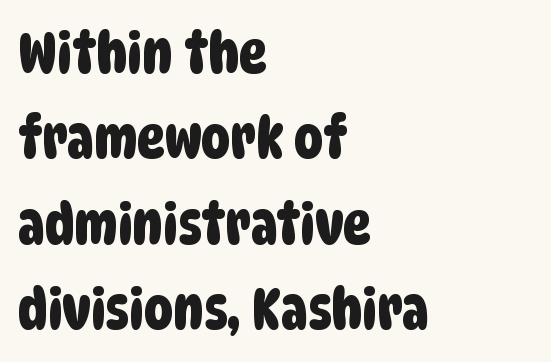
The image shows 58 px condensed sans-serif type; set left-aligned, normal line spacing (1.47x), normal letter spacing, not underlined; low stroke contrast and a large x-height.
